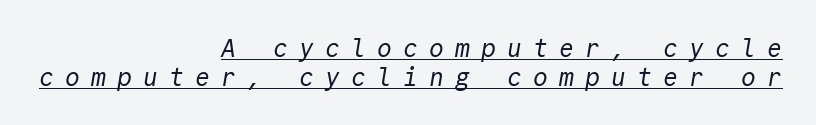
The image shows 25 px text type; set right-aligned, line spacing 1.16x, unusually wide letter spacing (+0.44 em), underlined.
